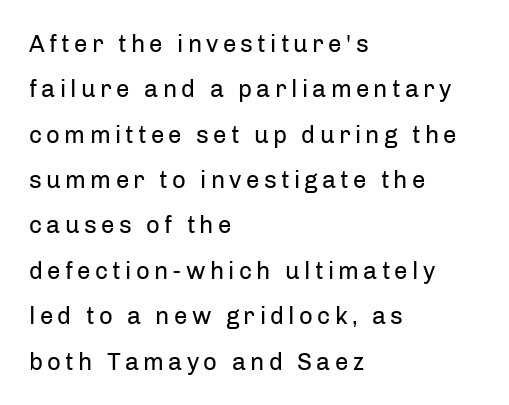
The image shows 24 px text type, upright; set left-aligned, line spacing 1.89x, not underlined.
